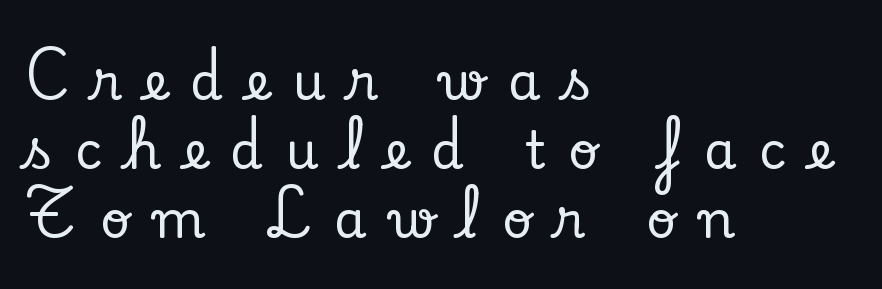
Q: Is the text italic (slanted)? A: No, it is upright.
Q: Is the typeface a serif or a sans-serif typeface? A: Serif.
Q: Is the text underlined? A: No.
Q: How is the paragraph aligned? A: Left-aligned.
Q: Is the spacing between letters normal or unusually wide? A: Unusually wide.
Q: Is the spacing between lines tight, normal or loose? A: Normal.
Q: Width (condensed, normal, or wide)? A: Normal.
Q: Stroke contrast? A: Low.
Q: x-height? A: Small.
Q: Monospaced? A: No.
